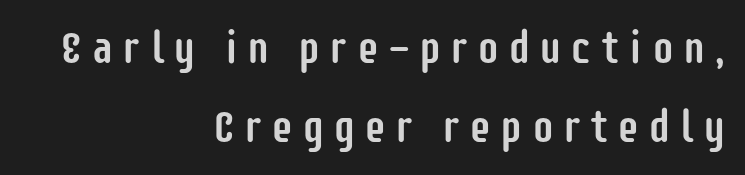
This is roman type, the default non-slanted kind. Underline: absent. The letters carry no serifs — their stems end cleanly without finishing strokes. Typeset ragged left — the right edge is the straight one. The rendering uses natural spacing where letterforms have individual widths.
